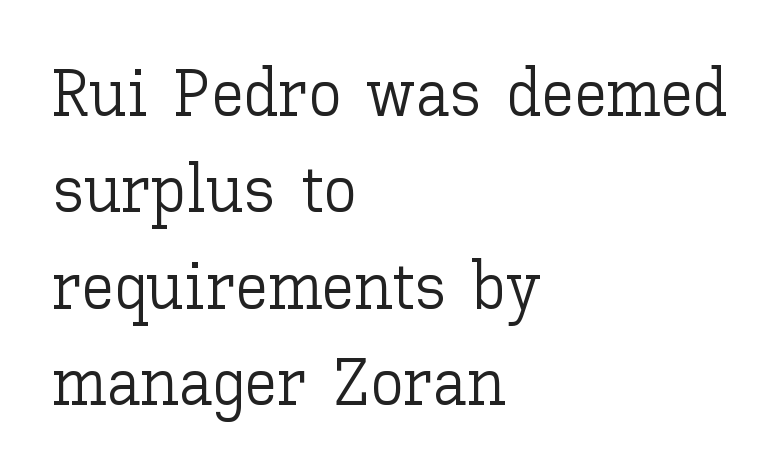
Q: Is the text bold? A: No.
Q: Is the text italic (slanted)? A: No, it is upright.
Q: Is the text underlined? A: No.
Q: How is the paragraph aligned? A: Left-aligned.
Q: Is the spacing between letters normal or unusually wide? A: Normal.
Q: Is the spacing between lines tight, normal or loose? A: Normal.
Q: Width (condensed, normal, or wide)? A: Normal.
Q: Stroke contrast? A: Low.
Q: x-height? A: Medium.
Q: Monospaced? A: No.
